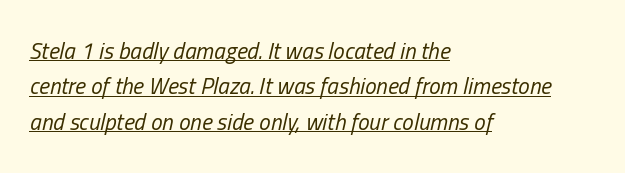
The axis of the letterforms is tilted away from vertical. Is the stroke heavy? The answer is a plain regular-or-lighter. Underlining? Definitely there. The compositor pushed each line to the left boundary. The rendering uses a moderate line-height, typical for paragraphs. Look at the tracking — it's just the regular setting, nothing added.
